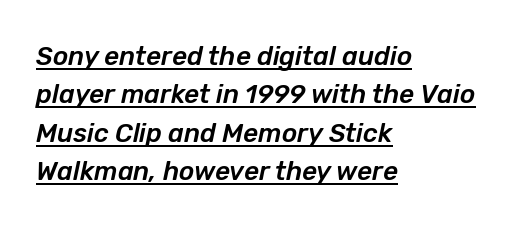
{"italic": "yes", "lean": "right", "slant_degrees": 12, "underline": "yes", "align": "left", "line_spacing": "normal", "line_spacing_ratio": 1.48, "letter_spacing": "normal", "letter_spacing_em": 0.0, "glyph_px": 26}
